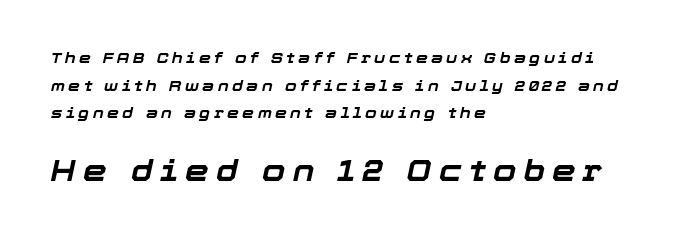
Note the varied advance widths — an 'i' is clearly narrower than an 'm'. The specimen omits any rule beneath the text block's lines. Words appear elongated and porous because spacing is wide. The more generous point size was reserved for the lower chunk. Slant detected: the letters are inclined. All the whitespace from short lines collects on the right.
